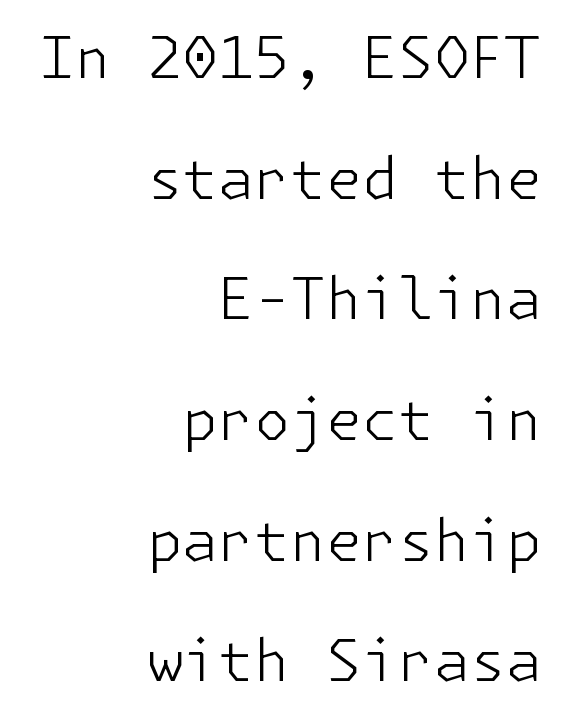
The image shows 58 px light sans-serif type, upright; set right-aligned, loose line spacing (2.08x), normal letter spacing, not underlined; low stroke contrast and a medium x-height.
